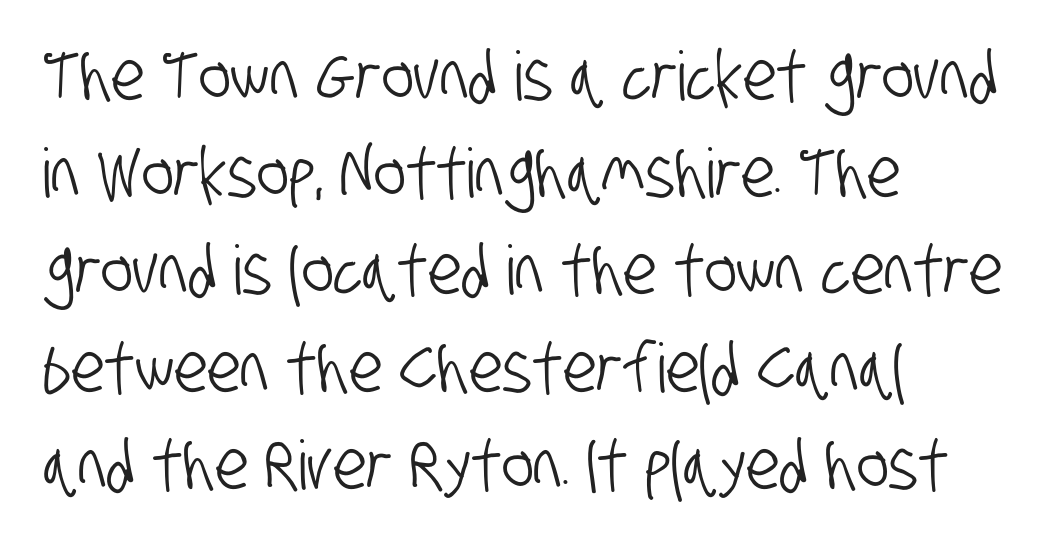
Q: Is the typeface a serif or a sans-serif typeface? A: Sans-serif.
Q: Is the text underlined? A: No.
Q: How is the paragraph aligned? A: Left-aligned.
Q: Is the spacing between letters normal or unusually wide? A: Normal.
Q: Is the spacing between lines tight, normal or loose? A: Normal.
Q: Width (condensed, normal, or wide)? A: Condensed.
Q: Stroke contrast? A: Low.
Q: x-height? A: Large.
Q: Monospaced? A: No.
